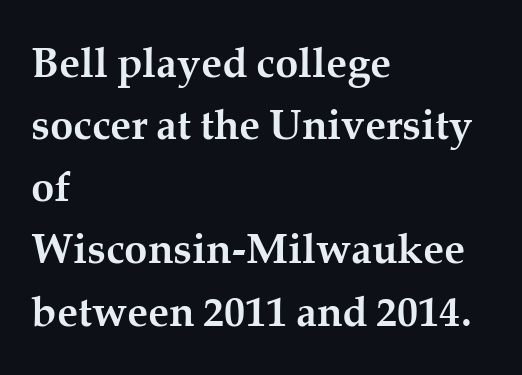
{"serif": "yes", "italic": "no", "bold": "yes", "weight": "semibold", "width": "normal", "stroke_contrast": "medium", "x_height": "medium", "monospaced": "no", "underline": "no", "align": "left", "line_spacing": "normal", "line_spacing_ratio": 1.48, "letter_spacing": "normal", "letter_spacing_em": 0.0, "glyph_px": 42}
